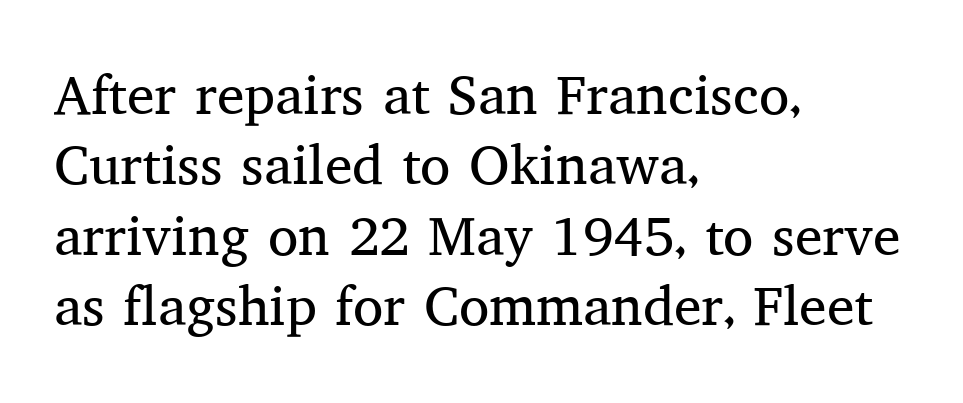
Q: Is the text bold? A: No.
Q: Is the text italic (slanted)? A: No, it is upright.
Q: Is the typeface a serif or a sans-serif typeface? A: Serif.
Q: Is the text underlined? A: No.
Q: How is the paragraph aligned? A: Left-aligned.
Q: Is the spacing between letters normal or unusually wide? A: Normal.
Q: Is the spacing between lines tight, normal or loose? A: Normal.
Q: Width (condensed, normal, or wide)? A: Normal.
Q: Stroke contrast? A: Medium.
Q: x-height? A: Medium.
Q: Monospaced? A: No.
